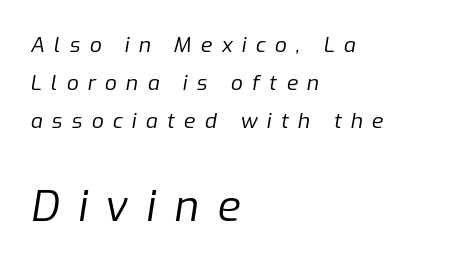
Q: Is the text bold? A: No.
Q: Is the text italic (slanted)? A: Yes, it leans right by about 9 degrees.
Q: Is the text underlined? A: No.
Q: How is the paragraph aligned? A: Left-aligned.
Q: Is the spacing between letters normal or unusually wide? A: Unusually wide.
Q: Which block of text is set in a larger size, the first (top) or the second (bottom)? A: The second (bottom) one.
Q: Width (condensed, normal, or wide)? A: Normal.
Q: Stroke contrast? A: Low.
Q: x-height? A: Medium.
Q: Monospaced? A: No.
